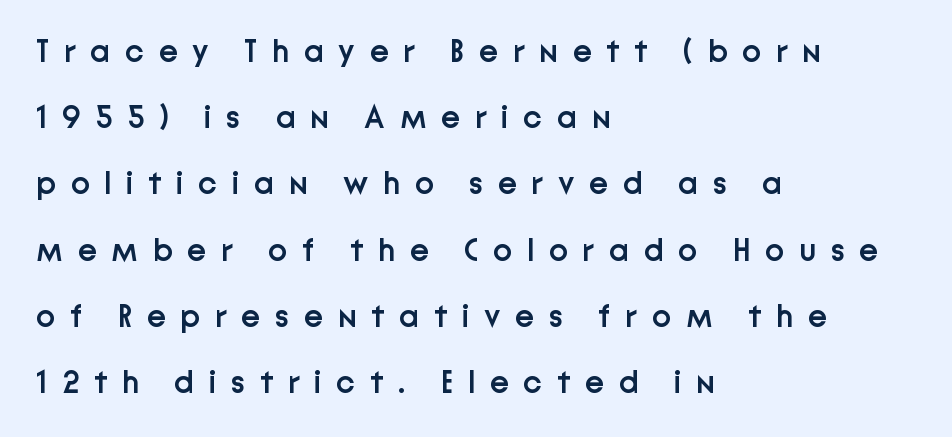
Q: Is the text bold? A: Semi-bold.
Q: Is the text italic (slanted)? A: No, it is upright.
Q: Is the typeface a serif or a sans-serif typeface? A: Sans-serif.
Q: Is the text underlined? A: No.
Q: How is the paragraph aligned? A: Left-aligned.
Q: Is the spacing between letters normal or unusually wide? A: Unusually wide.
Q: Is the spacing between lines tight, normal or loose? A: Loose.
Q: Width (condensed, normal, or wide)? A: Normal.
Q: Stroke contrast? A: Low.
Q: x-height? A: Medium.
Q: Monospaced? A: No.
